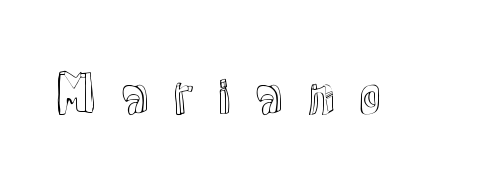
{"italic": "no", "width": "normal", "x_height": "medium", "monospaced": "no", "underline": "no", "letter_spacing": "wide", "letter_spacing_em": 0.32, "glyph_px": 49}
